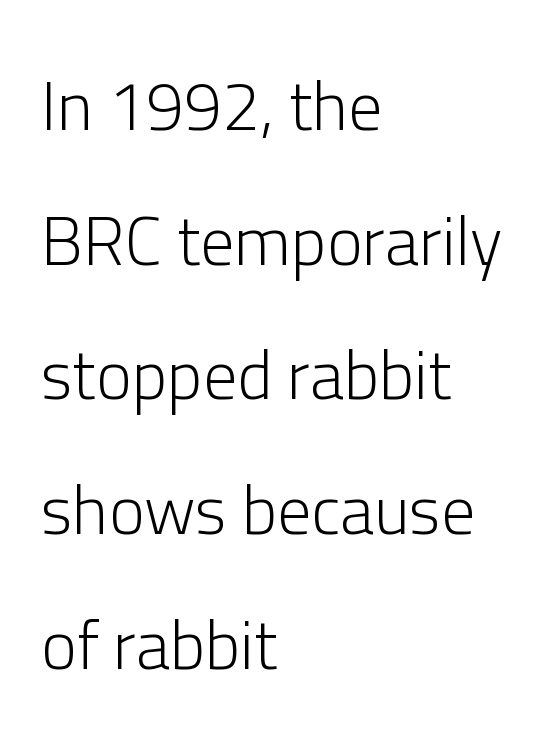
The image shows 68 px light sans-serif type, upright; set left-aligned, loose line spacing (1.98x), normal letter spacing, not underlined; low stroke contrast and a medium x-height.
